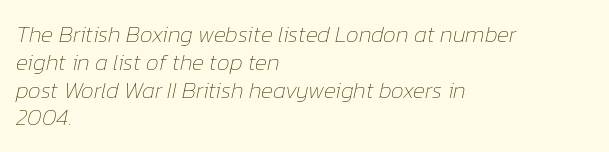
Q: Is the text bold? A: No.
Q: Is the text italic (slanted)? A: Yes, it leans right by about 12 degrees.
Q: Is the text underlined? A: No.
Q: How is the paragraph aligned? A: Left-aligned.
Q: Is the spacing between letters normal or unusually wide? A: Normal.
